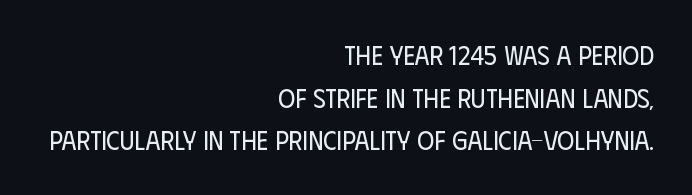
Nope, not italic — everything's standing straight. Evenly set lines give the paragraph a standard silhouette. The paragraph has a hard right edge and a soft left edge. In terms of letterspacing, this is plain default setting. These glyphs show unthickened strokes, regular width or finer.
